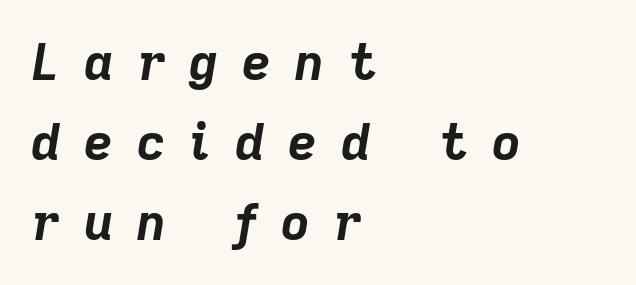
Q: Is the text bold? A: Yes.
Q: Is the text italic (slanted)? A: Yes, it leans right by about 9 degrees.
Q: Is the text underlined? A: No.
Q: How is the paragraph aligned? A: Left-aligned.
Q: Is the spacing between letters normal or unusually wide? A: Unusually wide.
Q: Is the spacing between lines tight, normal or loose? A: Normal.
Q: Width (condensed, normal, or wide)? A: Normal.
Q: Stroke contrast? A: Low.
Q: x-height? A: Medium.
Q: Monospaced? A: No.
